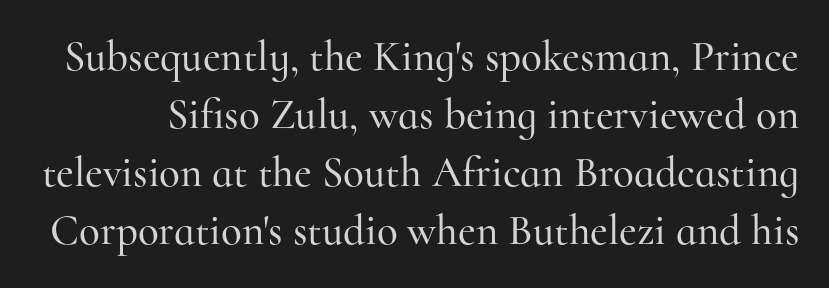
Q: Is the text italic (slanted)? A: No, it is upright.
Q: Is the typeface a serif or a sans-serif typeface? A: Serif.
Q: Is the text underlined? A: No.
Q: Is the spacing between letters normal or unusually wide? A: Normal.
Q: Is the spacing between lines tight, normal or loose? A: Normal.
Q: Width (condensed, normal, or wide)? A: Normal.
Q: Stroke contrast? A: High.
Q: x-height? A: Small.
Q: Monospaced? A: No.
